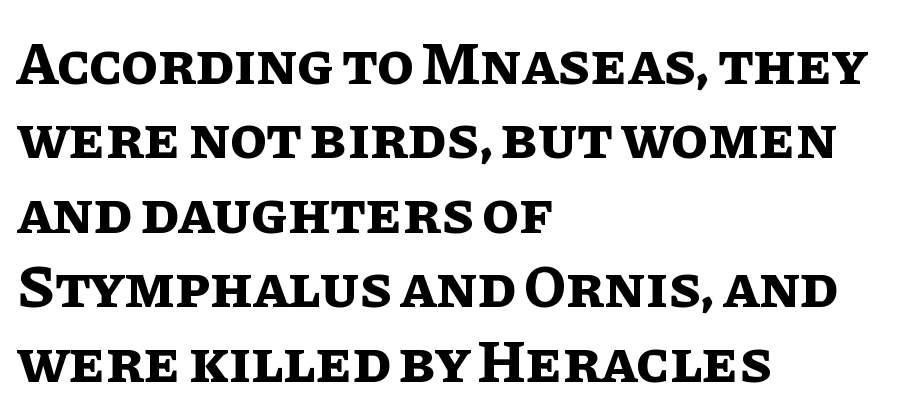
Thick stems and heavy bowls — unmistakably bold. Character widths vary here, with narrow letters taking less room than wide ones. Glance below the letters and you will spot only blank space. The specimen reads as upright at a glance. Horizontal alignment here is leftward, the default for most running prose. Tracking here is standard; glyphs follow each other at the usual distance.
